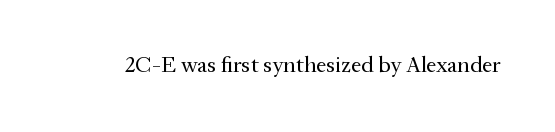
Q: Is the text bold? A: No.
Q: Is the text italic (slanted)? A: No, it is upright.
Q: Is the text underlined? A: No.
Q: Is the spacing between letters normal or unusually wide? A: Normal.
